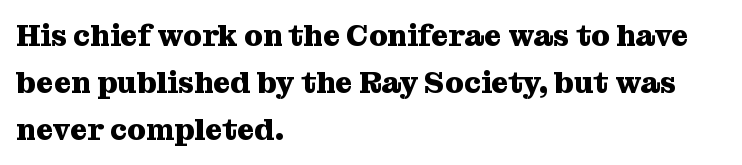
Summary of vertical rhythm: regular, with standard interline spacing. The area under the type is left untouched. Every row of glyphs begins at an identical x-position on the left. The rendering uses natural spacing where letterforms have individual widths. Emphasis by weight is at full strength: bold. The horizontal fit of the characters is conventional and even.
